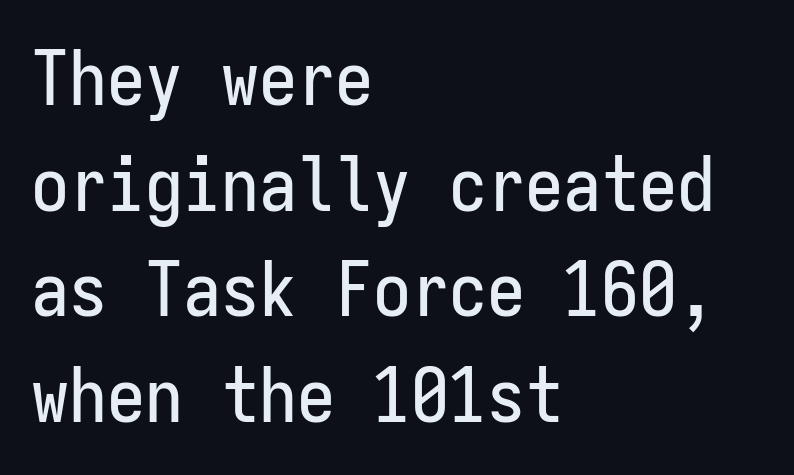
Q: Is the text italic (slanted)? A: No, it is upright.
Q: Is the typeface a serif or a sans-serif typeface? A: Sans-serif.
Q: Is the text underlined? A: No.
Q: How is the paragraph aligned? A: Left-aligned.
Q: Is the spacing between letters normal or unusually wide? A: Normal.
Q: Is the spacing between lines tight, normal or loose? A: Normal.
Q: Width (condensed, normal, or wide)? A: Condensed.
Q: Stroke contrast? A: Low.
Q: x-height? A: Medium.
Q: Monospaced? A: Yes.
